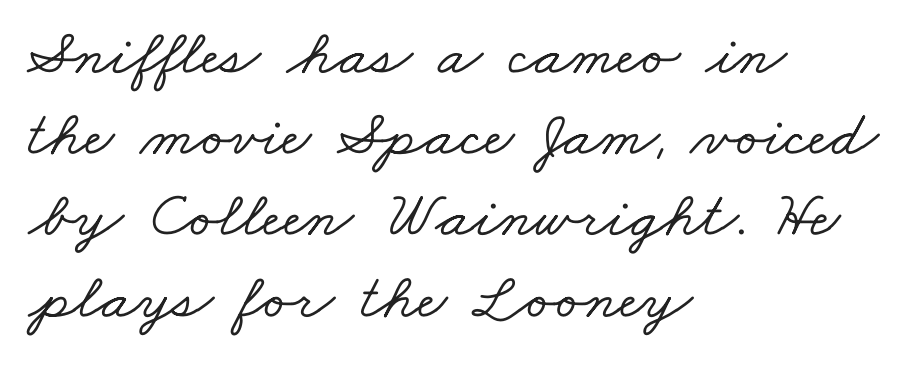
Q: Is the typeface a serif or a sans-serif typeface? A: Serif.
Q: Is the text underlined? A: No.
Q: How is the paragraph aligned? A: Left-aligned.
Q: Is the spacing between letters normal or unusually wide? A: Normal.
Q: Is the spacing between lines tight, normal or loose? A: Normal.
Q: Width (condensed, normal, or wide)? A: Wide.
Q: Stroke contrast? A: Low.
Q: x-height? A: Small.
Q: Monospaced? A: No.
